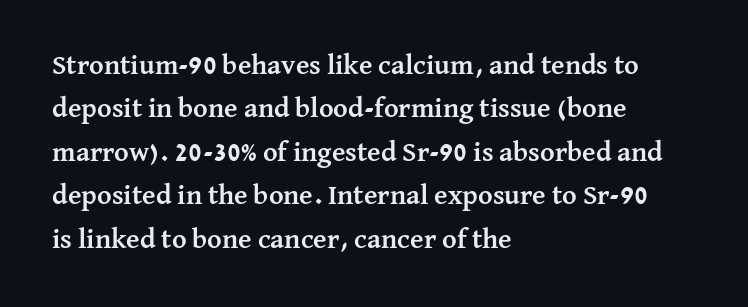
The image shows 28 px semibold serif type, upright; set left-aligned, normal line spacing (1.55x), normal letter spacing, not underlined; medium stroke contrast and a medium x-height.
